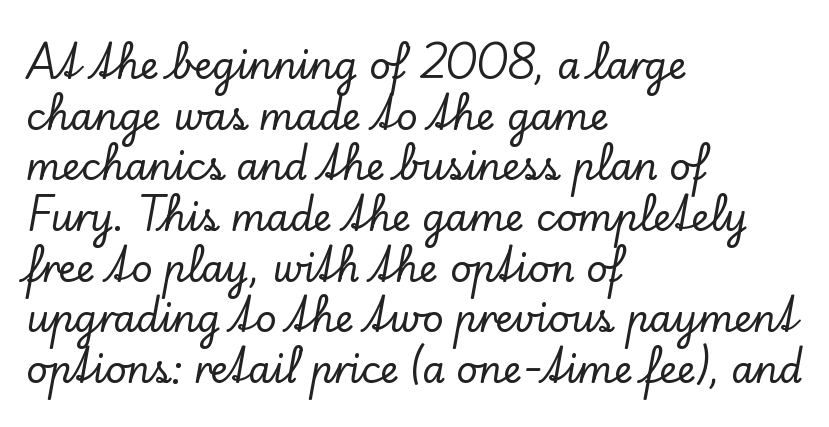
{"serif": "yes", "width": "normal", "stroke_contrast": "low", "x_height": "small", "monospaced": "no", "underline": "no", "align": "left", "line_spacing": "normal", "line_spacing_ratio": 1.37, "letter_spacing": "normal", "letter_spacing_em": 0.0, "glyph_px": 37}
